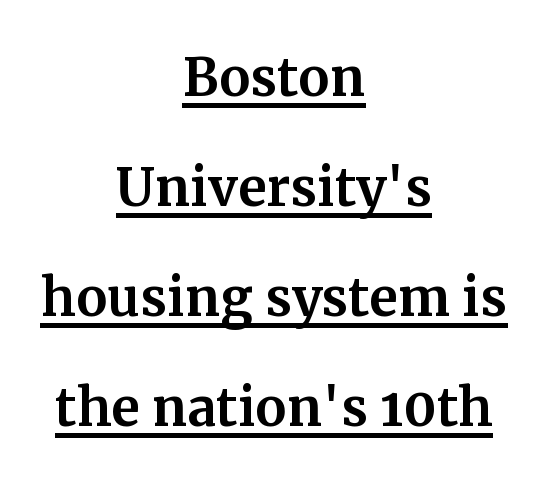
The space between consecutive lines is moderate. Does the type have serifs? Yes, each stem ends in a small foot. The rendering uses the underline text-decoration. Inter-character spacing is left at the font's built-in metrics. Unlike italic type, these characters show no tilt at all.
